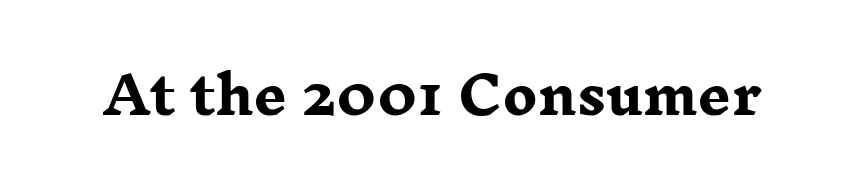
Q: Is the text bold? A: Yes.
Q: Is the text italic (slanted)? A: No, it is upright.
Q: Is the typeface a serif or a sans-serif typeface? A: Serif.
Q: Is the text underlined? A: No.
Q: Is the spacing between letters normal or unusually wide? A: Normal.
Q: Width (condensed, normal, or wide)? A: Wide.
Q: Stroke contrast? A: Low.
Q: x-height? A: Medium.
Q: Monospaced? A: No.
